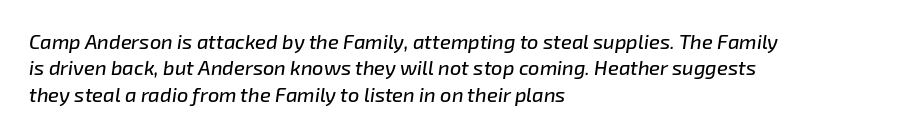
The zone under the glyphs is completely vacant. The line texture is even and compact thanks to regular tracking. The typesetter chose a ragged-right arrangement here. The designer left line spacing at the default.
